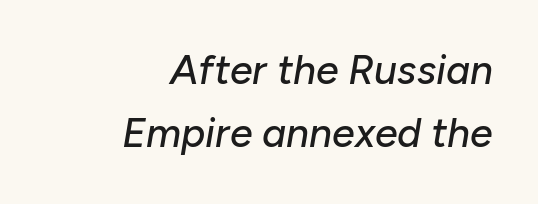
{"italic": "yes", "lean": "right", "slant_degrees": 10, "width": "normal", "stroke_contrast": "low", "x_height": "medium", "monospaced": "no", "underline": "no", "align": "right", "line_spacing": "normal", "line_spacing_ratio": 1.54, "letter_spacing": "normal", "letter_spacing_em": 0.0, "glyph_px": 41}
